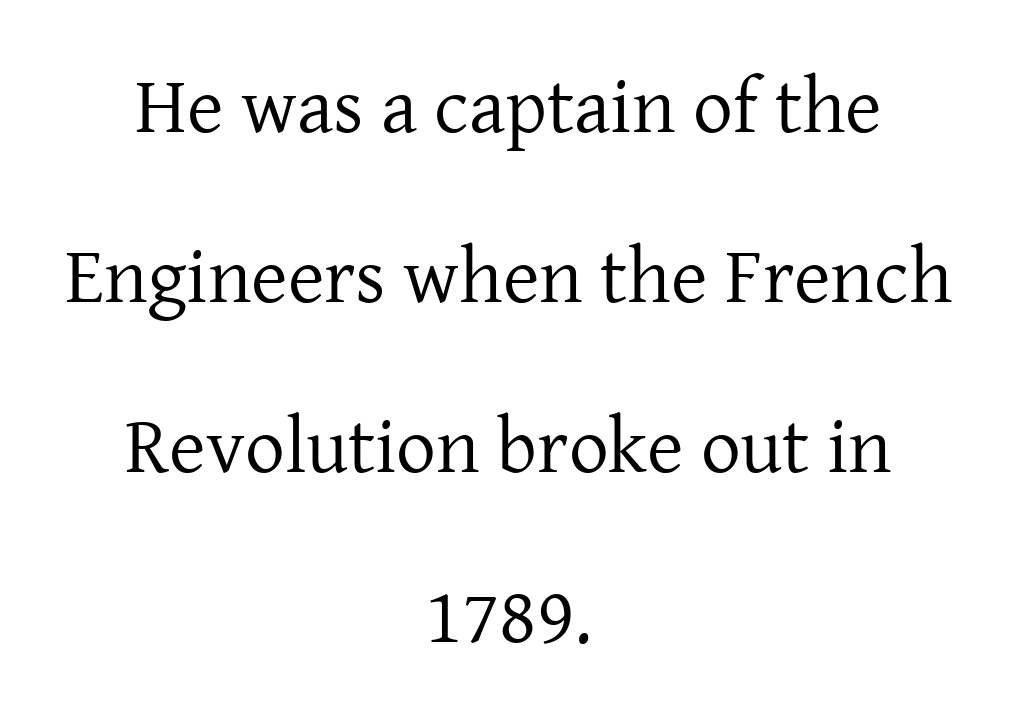
Anything drawn beneath the words? Only blank space. What's the leading like? Stretched, with rows far apart. You can tell it's not italic because the verticals are truly vertical. Each line is balanced around a shared central axis. Ink coverage per letter is moderate at most. Default kerning and tracking; the words read as compact shapes.
